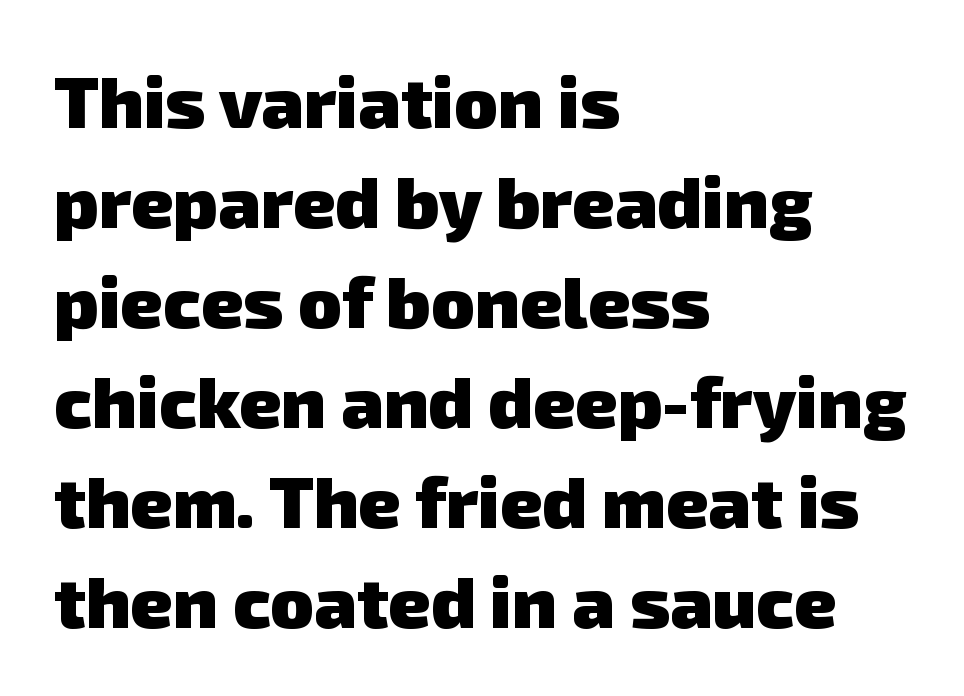
The image shows 72 px heavy sans-serif type; set left-aligned, normal line spacing (1.39x), normal letter spacing, not underlined; low stroke contrast and a medium x-height.
